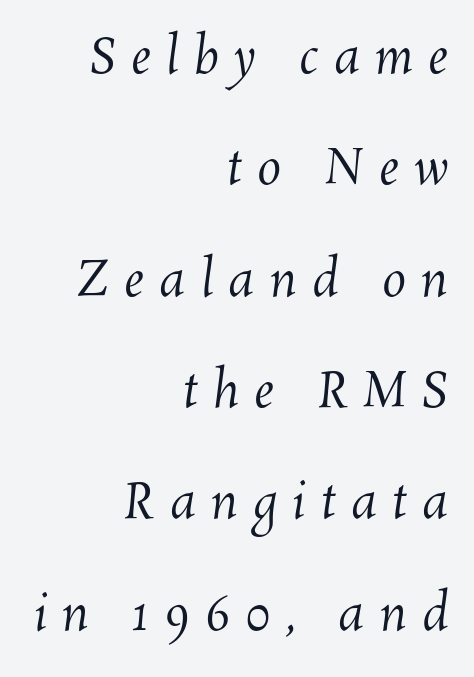
The image shows 48 px regular-weight type; set right-aligned, loose line spacing (2.32x), unusually wide letter spacing (+0.32 em), not underlined; medium stroke contrast and a medium x-height.
